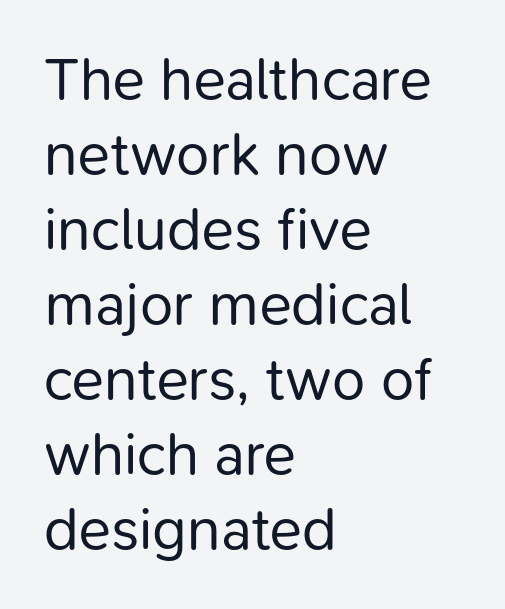
These lines were composed using upright roman letters. This sample is left-justified, so line endings fall wherever the words run out. Underlining? Definitely not there. Whoever set this chose a conventional vertical rhythm.
